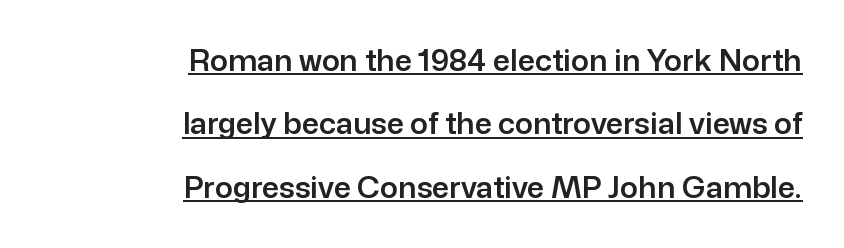
Q: Is the text italic (slanted)? A: No, it is upright.
Q: Is the typeface a serif or a sans-serif typeface? A: Sans-serif.
Q: Is the text underlined? A: Yes.
Q: How is the paragraph aligned? A: Right-aligned.
Q: Is the spacing between letters normal or unusually wide? A: Normal.
Q: Is the spacing between lines tight, normal or loose? A: Loose.
Q: Width (condensed, normal, or wide)? A: Normal.
Q: Stroke contrast? A: Low.
Q: x-height? A: Medium.
Q: Monospaced? A: No.
